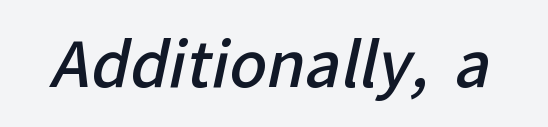
The image shows 62 px semibold sans-serif type; set normal letter spacing, not underlined; low stroke contrast and a medium x-height.
